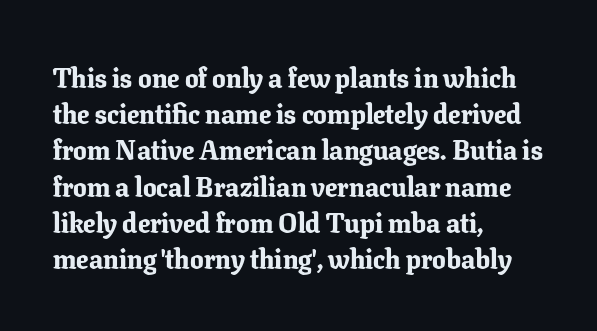
Q: Is the text bold? A: Yes.
Q: Is the text italic (slanted)? A: No, it is upright.
Q: Is the text underlined? A: No.
Q: How is the paragraph aligned? A: Left-aligned.
Q: Is the spacing between letters normal or unusually wide? A: Normal.
Q: Is the spacing between lines tight, normal or loose? A: Normal.
